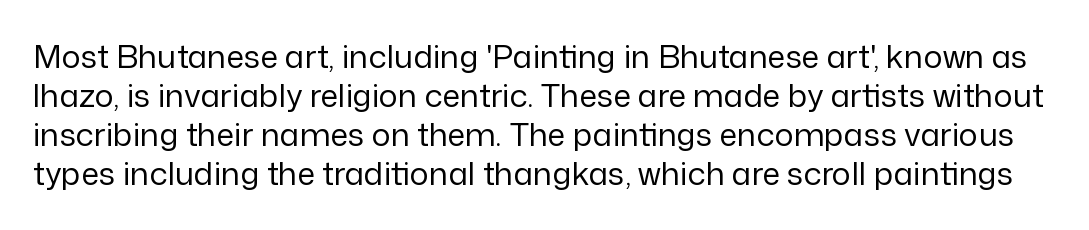
The strokes are not fattened; the text isn't bold. Beneath every word, the page is bare. Style check: upright. Nobody touched the tracking dial on this one. Are there feet on the stems? There aren't — it's a sans. You could not count columns in this text — the font is proportionally spaced.
